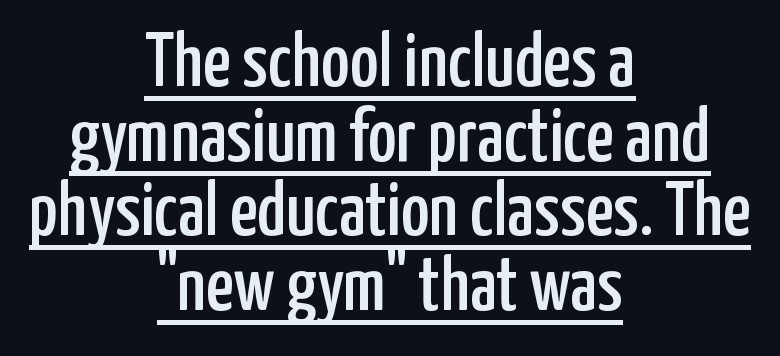
Teacher's note: observe the equal gaps on both sides — that is centered alignment. One glance says dense: line gaps are narrower than usual. No feet cap the strokes, marking this as sans-serif type. The horizontal fit of the characters is conventional and even. Style check: upright.
